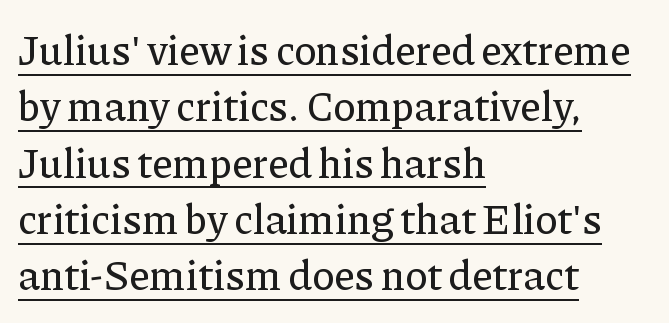
{"serif": "yes", "italic": "no", "width": "normal", "stroke_contrast": "low", "x_height": "medium", "monospaced": "no", "underline": "yes", "align": "left", "line_spacing": "normal", "line_spacing_ratio": 1.34, "letter_spacing": "normal", "letter_spacing_em": 0.0, "glyph_px": 42}
